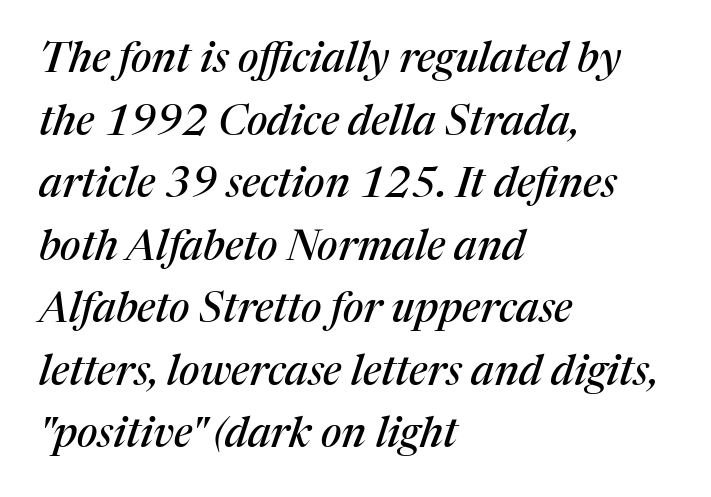
The image shows 42 px serif type, italic (leaning right); set left-aligned, normal line spacing (1.49x), normal letter spacing, not underlined; medium stroke contrast and a medium x-height.
